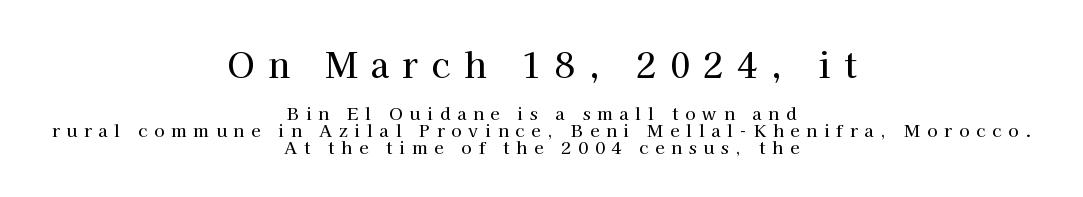
Q: Is the text italic (slanted)? A: No, it is upright.
Q: Is the typeface a serif or a sans-serif typeface? A: Serif.
Q: Is the text underlined? A: No.
Q: How is the paragraph aligned? A: Centered.
Q: Is the spacing between letters normal or unusually wide? A: Unusually wide.
Q: Is the spacing between lines tight, normal or loose? A: Tight.
Q: Which block of text is set in a larger size, the first (top) or the second (bottom)? A: The first (top) one.
Q: Width (condensed, normal, or wide)? A: Normal.
Q: Stroke contrast? A: High.
Q: x-height? A: Medium.
Q: Monospaced? A: No.
